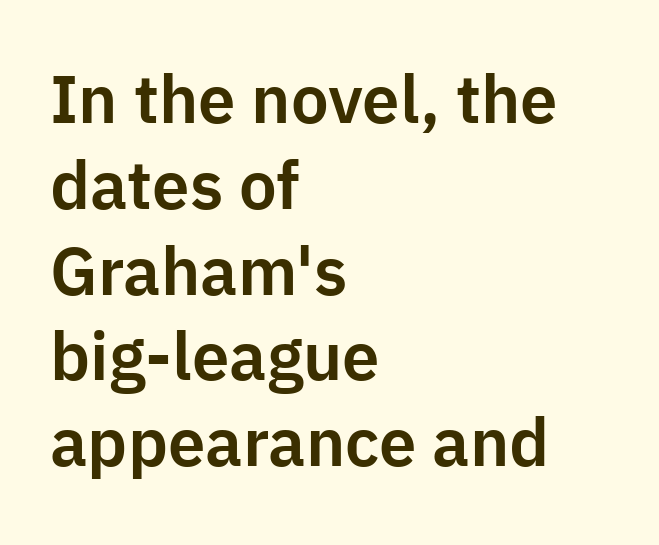
Q: Is the text italic (slanted)? A: No, it is upright.
Q: Is the typeface a serif or a sans-serif typeface? A: Sans-serif.
Q: Is the text underlined? A: No.
Q: How is the paragraph aligned? A: Left-aligned.
Q: Is the spacing between letters normal or unusually wide? A: Normal.
Q: Is the spacing between lines tight, normal or loose? A: Normal.
Q: Width (condensed, normal, or wide)? A: Normal.
Q: Stroke contrast? A: Low.
Q: x-height? A: Medium.
Q: Monospaced? A: No.
